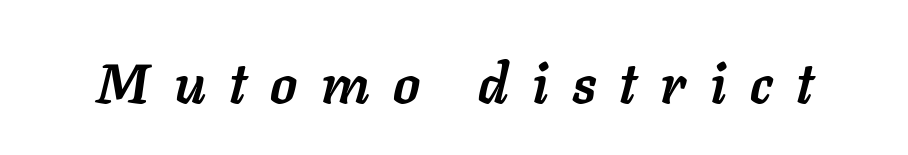
{"italic": "yes", "lean": "right", "slant_degrees": 11, "bold": "yes", "weight": "semibold", "width": "normal", "stroke_contrast": "low", "x_height": "medium", "monospaced": "no", "underline": "no", "letter_spacing": "wide", "letter_spacing_em": 0.43, "glyph_px": 55}
